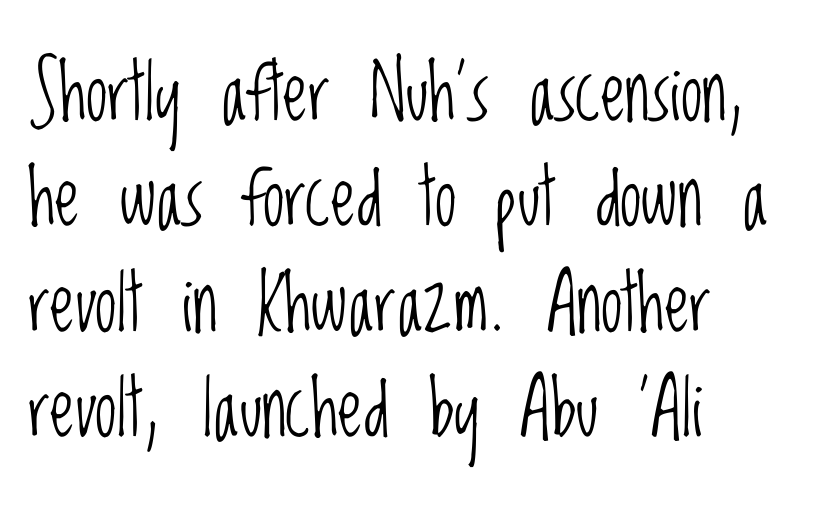
Here the designer chose a conventional face with non-uniform glyph widths. Weight: regular or lighter. Glyph-to-glyph distance matches everyday printed text. A bare baseline throughout the passage.
